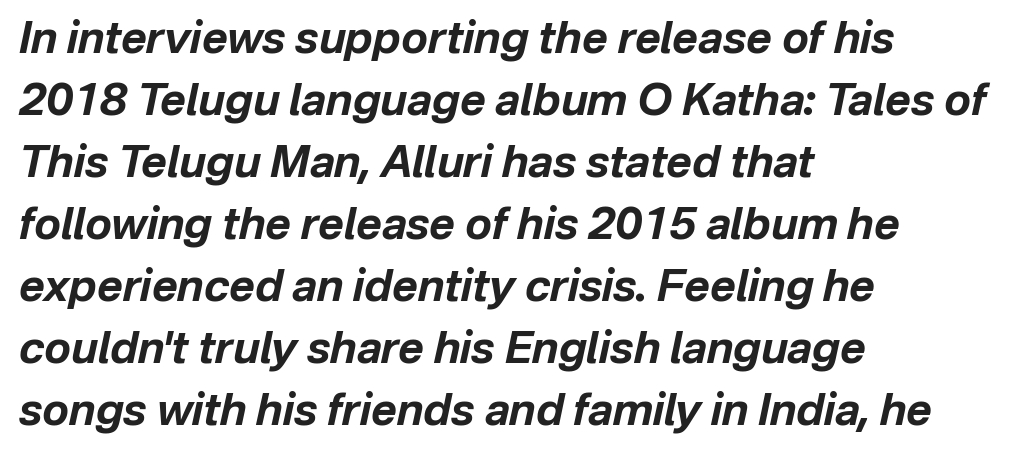
{"italic": "yes", "lean": "right", "slant_degrees": 12, "bold": "yes", "weight": "bold", "width": "normal", "stroke_contrast": "low", "x_height": "medium", "monospaced": "no", "underline": "no", "align": "left", "line_spacing": "normal", "line_spacing_ratio": 1.41, "letter_spacing": "normal", "letter_spacing_em": 0.0, "glyph_px": 44}
